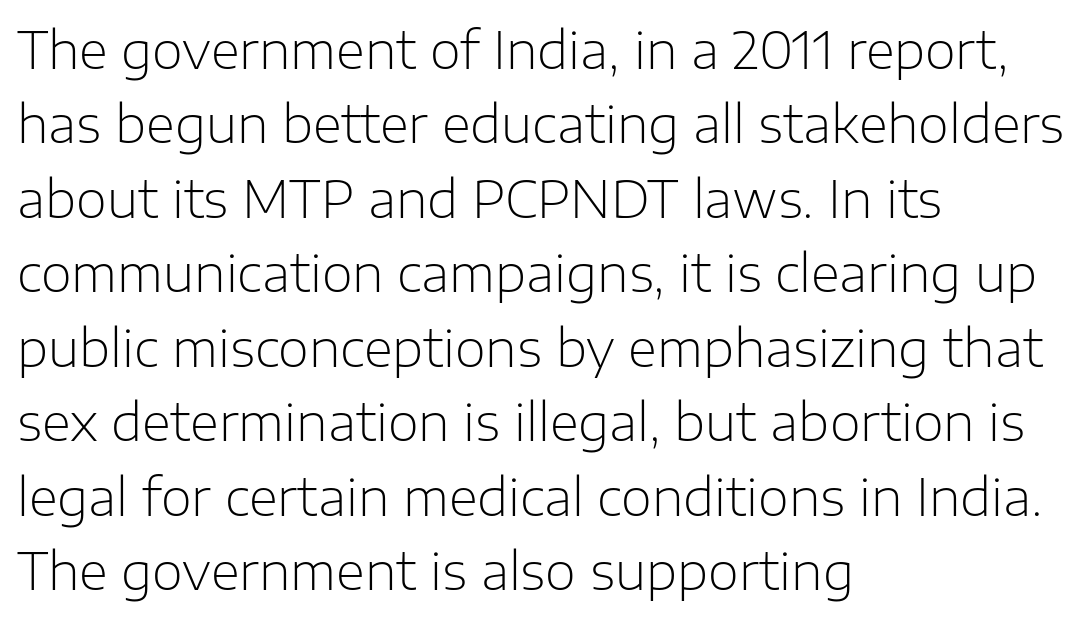
The image shows 50 px light sans-serif type, upright; set left-aligned, normal line spacing (1.49x), normal letter spacing, not underlined; low stroke contrast and a medium x-height.
